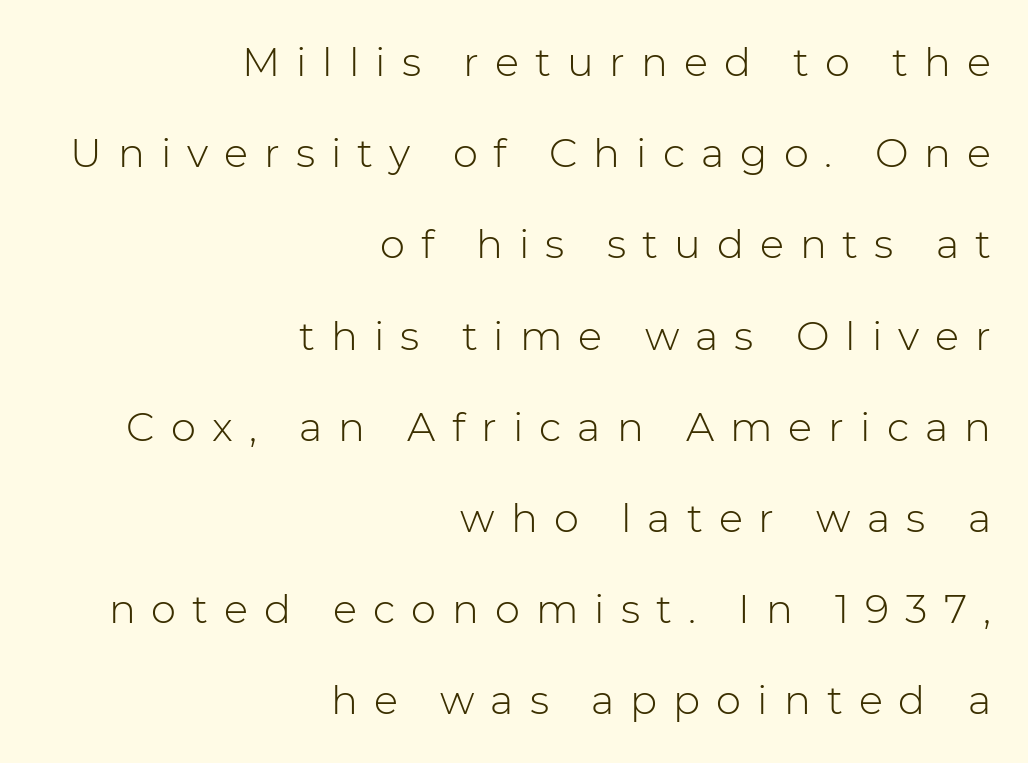
Which margin do the lines hug? The right one — the left edge is uneven. Note the varied advance widths — an 'i' is clearly narrower than an 'm'. Nobody drew a line under any word here. Leading is clearly above the norm, producing a sparse column. You could only call the tracking loose — the letters float apart.
